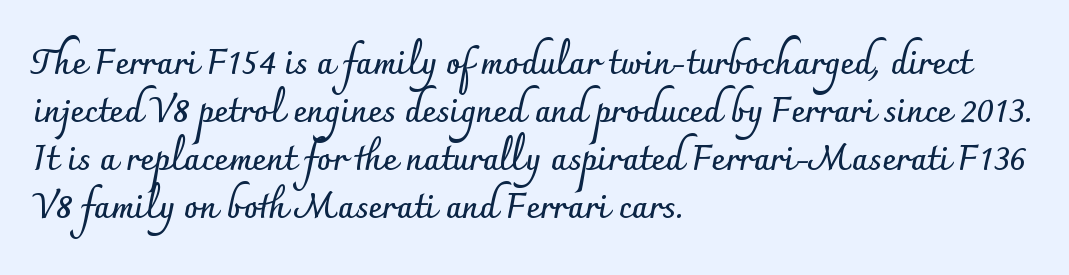
{"serif": "no", "bold": "yes", "weight": "semibold", "width": "normal", "stroke_contrast": "low", "x_height": "small", "monospaced": "no", "underline": "no", "align": "left", "line_spacing": "normal", "line_spacing_ratio": 1.41, "letter_spacing": "normal", "letter_spacing_em": 0.0, "glyph_px": 34}
